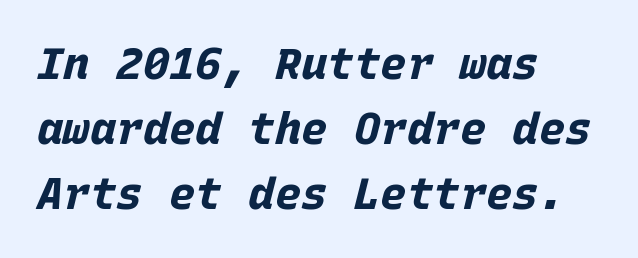
The image shows 44 px bold type, italic (leaning right), monospaced; set left-aligned, normal line spacing (1.48x), normal letter spacing, not underlined; low stroke contrast and a large x-height.
